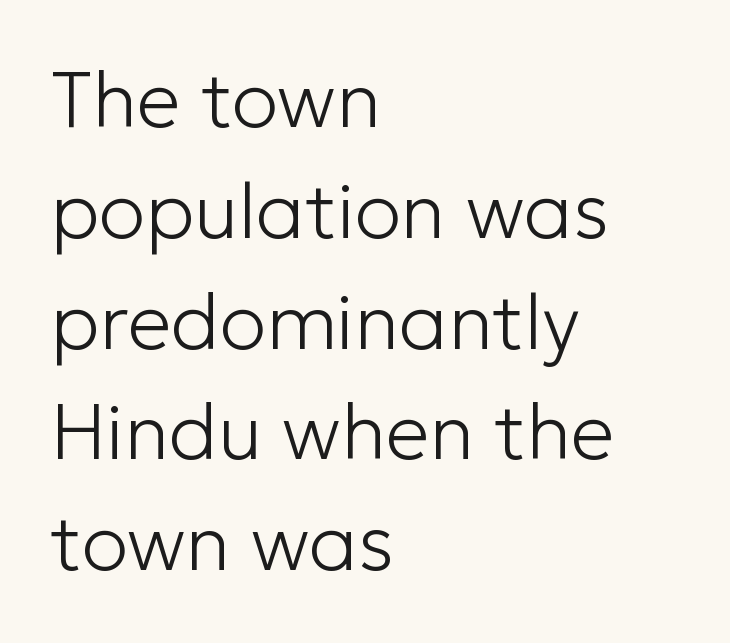
This is the regular roman posture of the typeface. The baseline area is clear. On a weight scale, this lands at 450 or below. Serifs: no, the terminals of the letterforms are clean. Compared with typical paragraphs, the rows here are spaced about the same. Horizontal alignment here is leftward, the default for most running prose.
